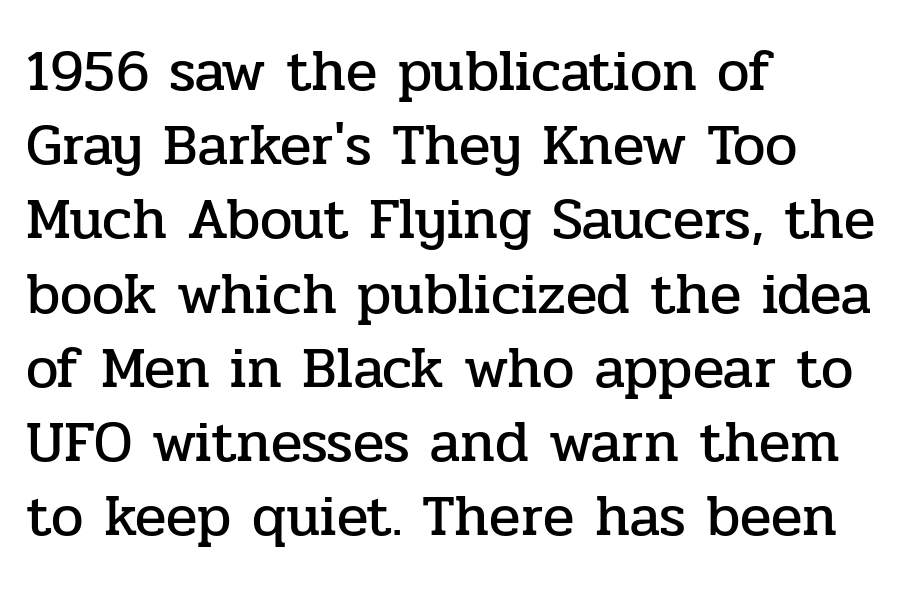
{"serif": "yes", "italic": "no", "width": "normal", "stroke_contrast": "low", "x_height": "medium", "monospaced": "no", "underline": "no", "align": "left", "line_spacing": "normal", "line_spacing_ratio": 1.28, "letter_spacing": "normal", "letter_spacing_em": 0.0, "glyph_px": 58}
